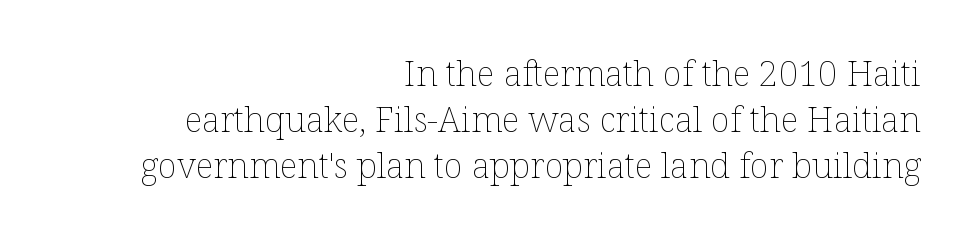
The passage shown is not underscored anywhere. Nothing heavy about these letters — not bold at all. When letters stand straight like this, we call the style roman or upright. Does extra space separate the letters? No, they use regular spacing.
